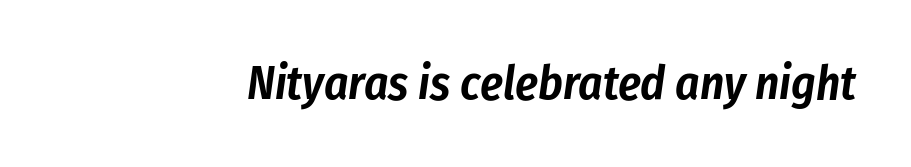
The passage shown is typed in a proportional face where columns would drift. The passage shown leans; its letterforms are oblique. Check the space under the baseline: it is left empty. Spacing between characters is what you'd get straight out of the box.
